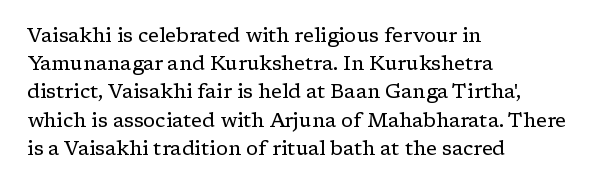
{"italic": "no", "bold": "no", "underline": "no", "align": "left", "line_spacing": "normal", "line_spacing_ratio": 1.41, "letter_spacing": "normal", "letter_spacing_em": 0.0, "glyph_px": 20}
